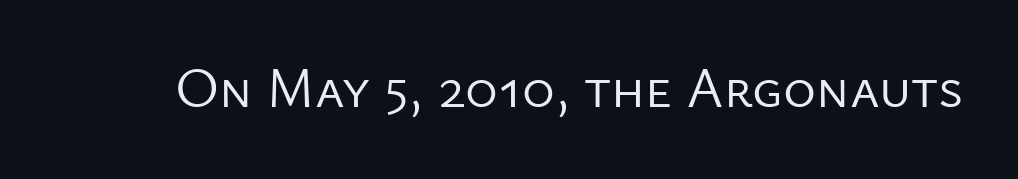
The image shows 56 px regular-weight sans-serif type, upright; set normal letter spacing, not underlined; low stroke contrast and a medium x-height.
